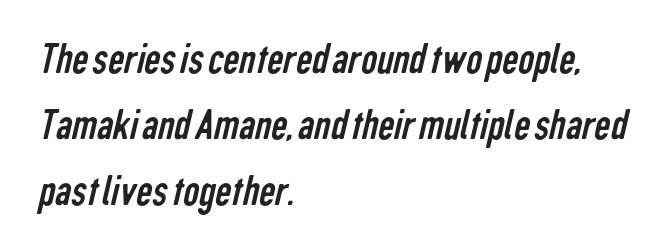
{"serif": "no", "bold": "no", "weight": "regular", "width": "condensed", "stroke_contrast": "low", "x_height": "medium", "monospaced": "no", "underline": "no", "align": "left", "line_spacing": "normal", "line_spacing_ratio": 1.47, "letter_spacing": "normal", "letter_spacing_em": 0.0, "glyph_px": 45}
